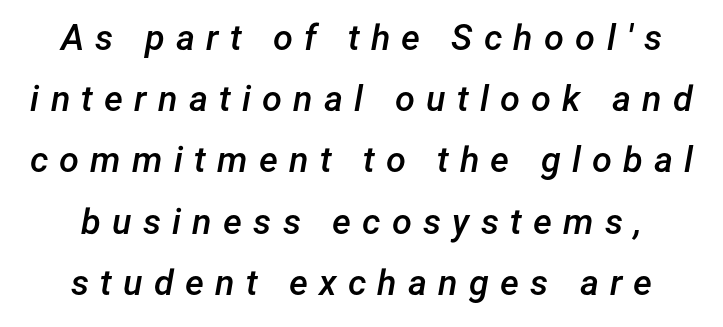
Q: Is the text bold? A: Semi-bold.
Q: Is the text italic (slanted)? A: Yes, it leans right by about 12 degrees.
Q: Is the text underlined? A: No.
Q: Is the spacing between letters normal or unusually wide? A: Unusually wide.
Q: Is the spacing between lines tight, normal or loose? A: Normal.
Q: Width (condensed, normal, or wide)? A: Normal.
Q: Stroke contrast? A: Low.
Q: x-height? A: Medium.
Q: Monospaced? A: No.
